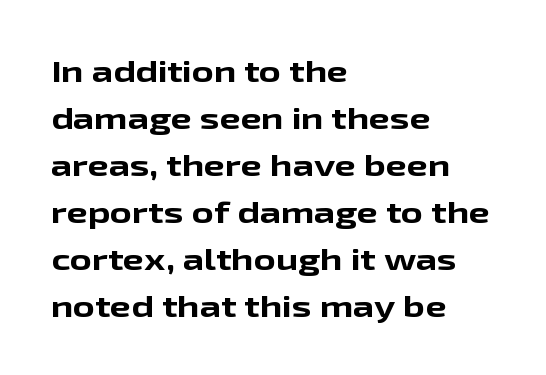
{"serif": "no", "italic": "no", "bold": "yes", "weight": "bold", "width": "wide", "stroke_contrast": "low", "x_height": "medium", "monospaced": "no", "underline": "no", "align": "left", "line_spacing": "normal", "line_spacing_ratio": 1.57, "letter_spacing": "normal", "letter_spacing_em": 0.0, "glyph_px": 30}
